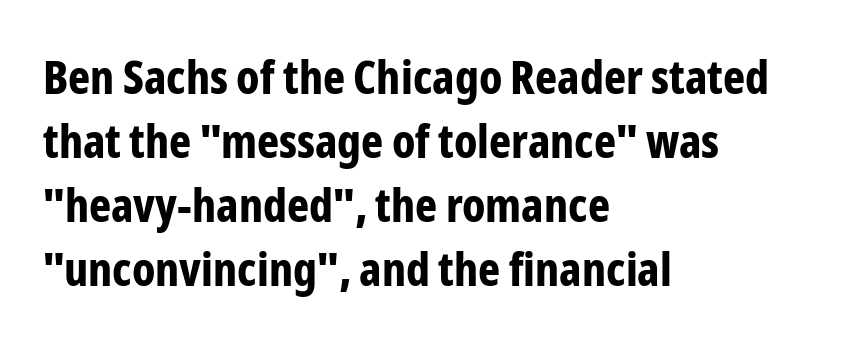
Q: Is the text bold? A: Yes.
Q: Is the text italic (slanted)? A: No, it is upright.
Q: Is the typeface a serif or a sans-serif typeface? A: Sans-serif.
Q: Is the text underlined? A: No.
Q: How is the paragraph aligned? A: Left-aligned.
Q: Is the spacing between letters normal or unusually wide? A: Normal.
Q: Is the spacing between lines tight, normal or loose? A: Normal.
Q: Width (condensed, normal, or wide)? A: Condensed.
Q: Stroke contrast? A: Low.
Q: x-height? A: Medium.
Q: Monospaced? A: No.
